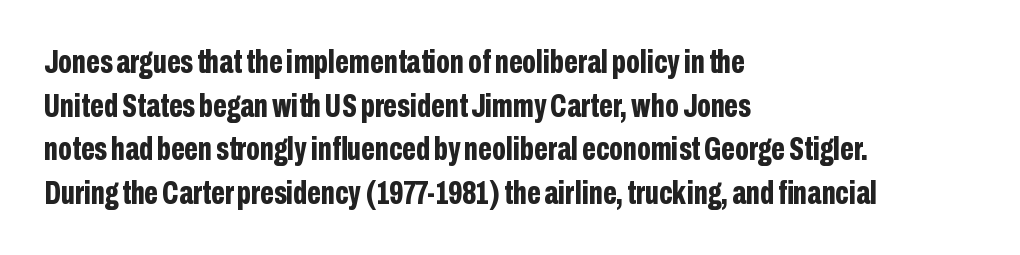
I'd call this a sans setting — the letters go barefoot. You could not count columns in this text — the font is proportionally spaced. The zone under the glyphs is completely vacant. Emphasis by weight is at full strength: bold. Tracking here is standard; glyphs follow each other at the usual distance. Regarding leading, the lines here are spaced in the standard way.
